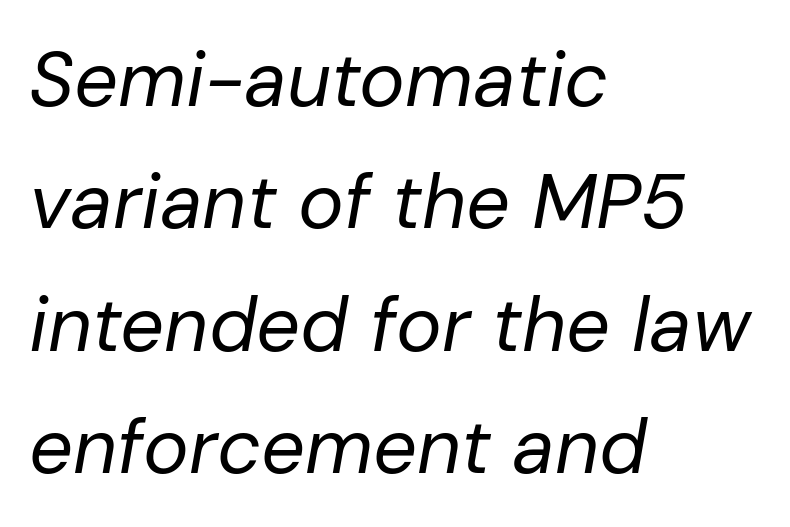
Q: Is the text bold? A: No.
Q: Is the text italic (slanted)? A: Yes, it leans right by about 10 degrees.
Q: Is the text underlined? A: No.
Q: How is the paragraph aligned? A: Left-aligned.
Q: Is the spacing between letters normal or unusually wide? A: Normal.
Q: Is the spacing between lines tight, normal or loose? A: Normal.
Q: Width (condensed, normal, or wide)? A: Normal.
Q: Stroke contrast? A: Low.
Q: x-height? A: Medium.
Q: Monospaced? A: No.
